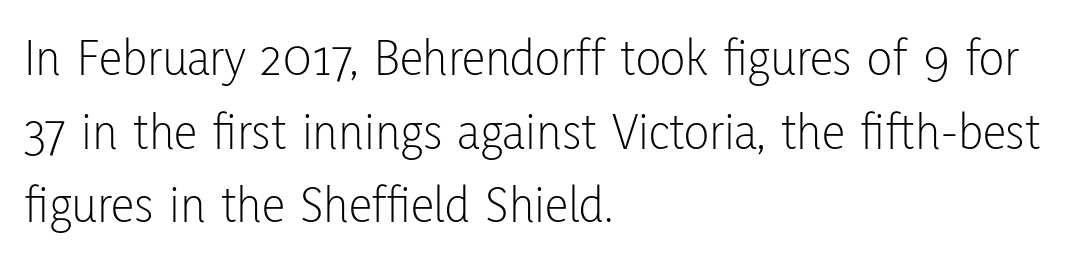
{"serif": "no", "italic": "no", "bold": "no", "weight": "light", "width": "condensed", "stroke_contrast": "low", "x_height": "medium", "monospaced": "no", "underline": "no", "align": "left", "line_spacing": "normal", "line_spacing_ratio": 1.39, "letter_spacing": "normal", "letter_spacing_em": 0.0, "glyph_px": 53}
